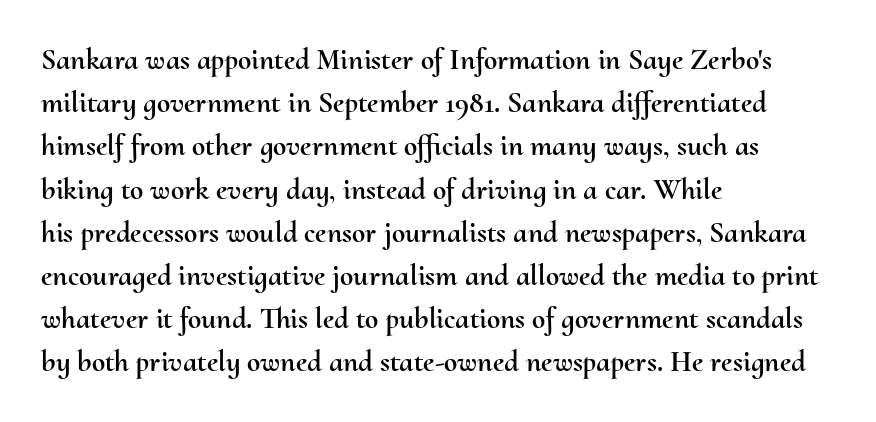
The image shows 30 px text type, upright; set left-aligned, normal line spacing (1.44x), normal letter spacing, not underlined; medium stroke contrast and a small x-height.
